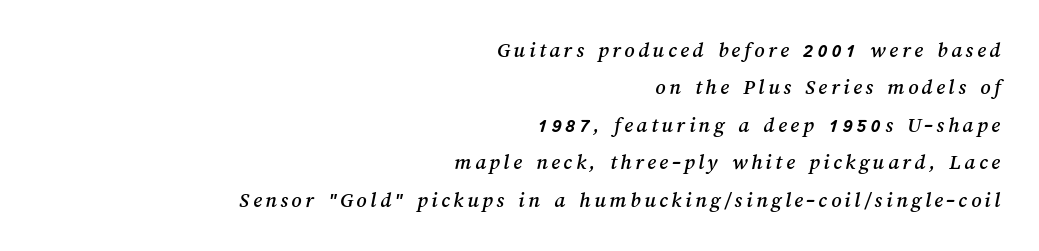
The image shows 22 px text type; set right-aligned, normal line spacing (1.7x), not underlined.
